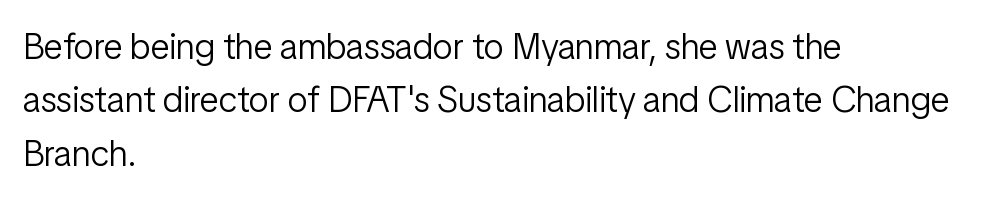
The image shows 36 px light, condensed sans-serif type, upright; set left-aligned, normal line spacing (1.48x), normal letter spacing, not underlined; low stroke contrast and a medium x-height.
